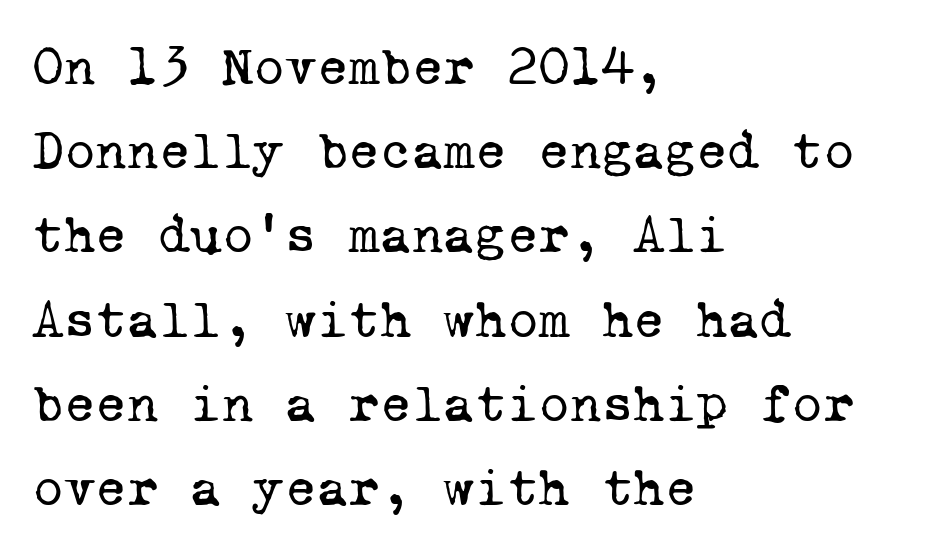
Q: Is the text bold? A: No.
Q: Is the typeface a serif or a sans-serif typeface? A: Serif.
Q: Is the text underlined? A: No.
Q: How is the paragraph aligned? A: Left-aligned.
Q: Is the spacing between letters normal or unusually wide? A: Normal.
Q: Is the spacing between lines tight, normal or loose? A: Normal.
Q: Width (condensed, normal, or wide)? A: Normal.
Q: Stroke contrast? A: Low.
Q: x-height? A: Medium.
Q: Monospaced? A: Yes.
